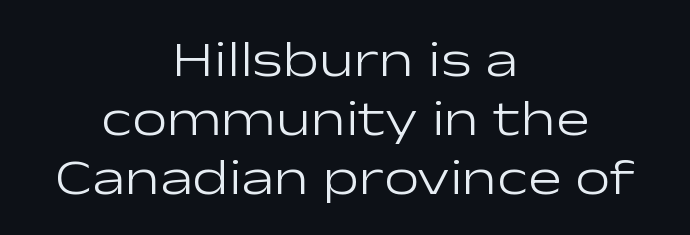
Short and long lines alike share a common midpoint. It's the straight-up-and-down kind of type. Quick note: underline off. Here the glyphs are tracked normally, forming tight word shapes.
